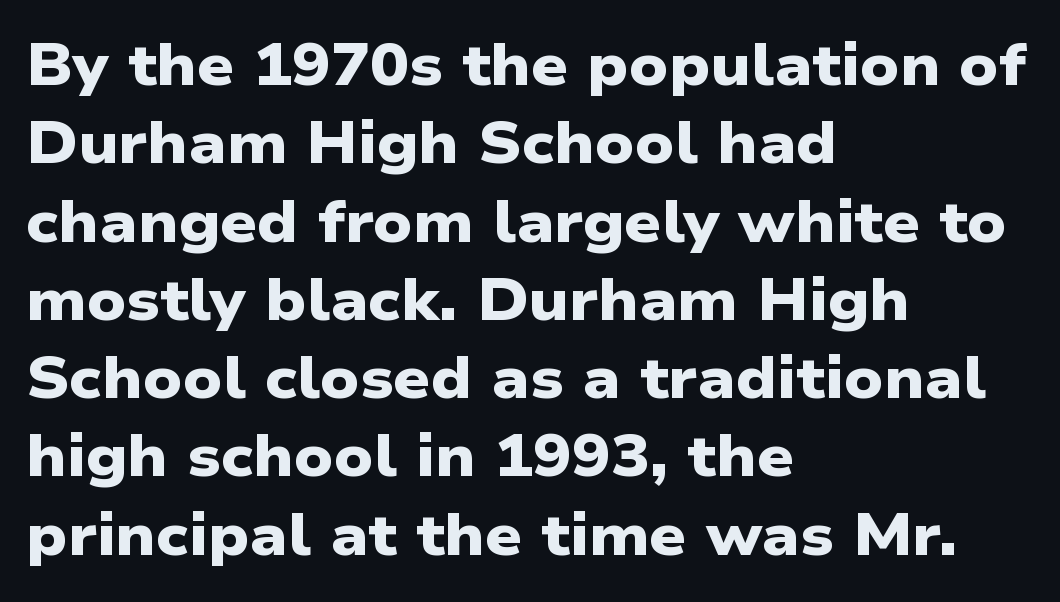
{"serif": "no", "bold": "yes", "weight": "heavy", "width": "wide", "stroke_contrast": "low", "x_height": "medium", "monospaced": "no", "underline": "no", "align": "left", "line_spacing": "normal", "line_spacing_ratio": 1.35, "letter_spacing": "normal", "letter_spacing_em": 0.0, "glyph_px": 58}
